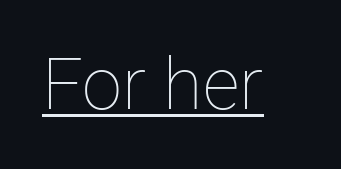
Compared with a typical body face, this is equally light or lighter still. The face used here is proportionally spaced, like ordinary book or web type. The rendering keeps characters at their native spacing. Tall strokes in this sample are plumb rather than angled. Students, observe the line beneath the letters — that is underlining.
